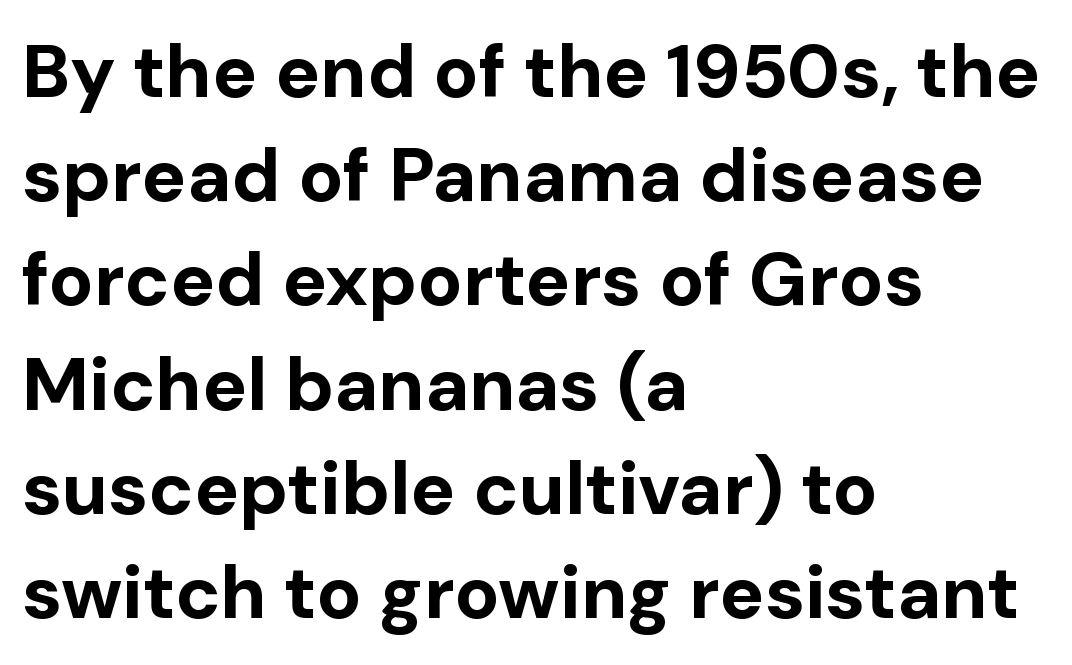
The image shows 75 px bold sans-serif type, upright; set left-aligned, normal line spacing (1.39x), normal letter spacing, not underlined; low stroke contrast and a medium x-height.
